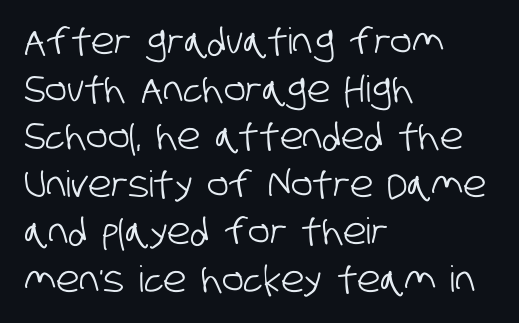
Honestly, the row spacing looks completely unremarkable. Serif or sans? Sans — the stroke terminals are bare. The line texture is even and compact thanks to regular tracking. Looks like regular typesetting: each glyph gets only the width it needs.
